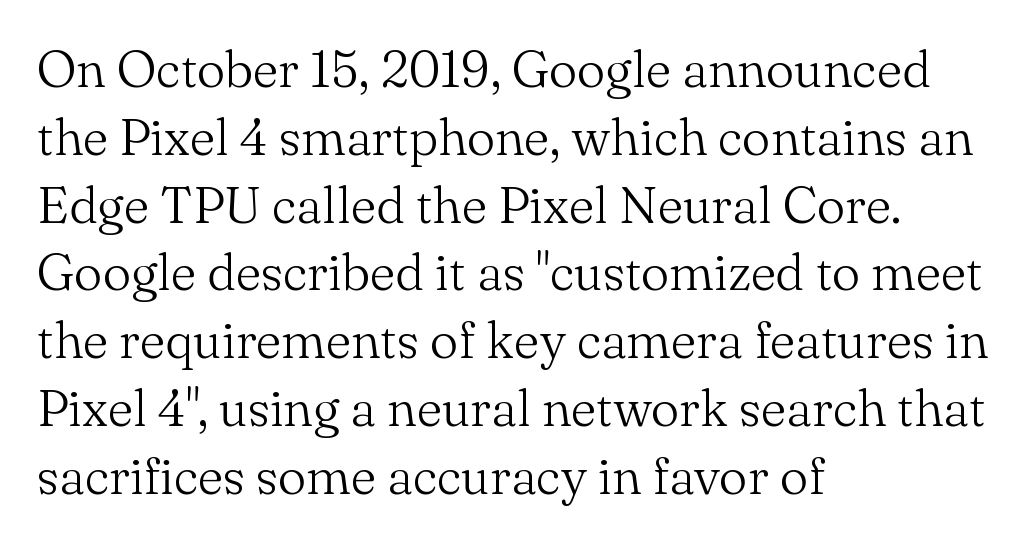
Q: Is the text bold? A: No.
Q: Is the text italic (slanted)? A: No, it is upright.
Q: Is the typeface a serif or a sans-serif typeface? A: Serif.
Q: Is the text underlined? A: No.
Q: How is the paragraph aligned? A: Left-aligned.
Q: Is the spacing between letters normal or unusually wide? A: Normal.
Q: Is the spacing between lines tight, normal or loose? A: Normal.
Q: Width (condensed, normal, or wide)? A: Normal.
Q: Stroke contrast? A: Medium.
Q: x-height? A: Small.
Q: Monospaced? A: No.
